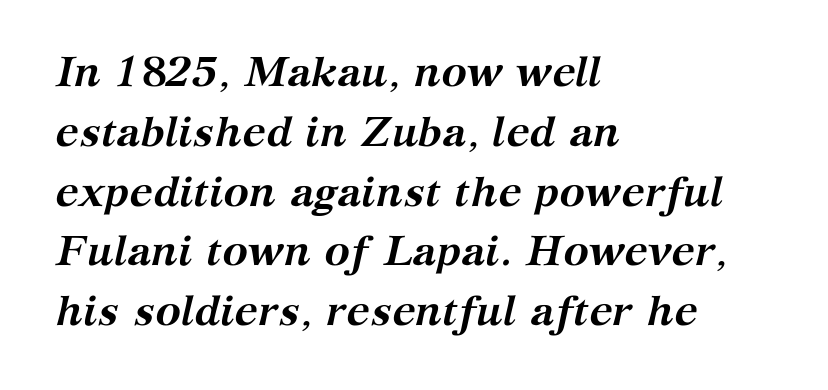
{"serif": "yes", "italic": "yes", "lean": "right", "slant_degrees": 12, "bold": "yes", "weight": "semibold", "width": "normal", "stroke_contrast": "medium", "x_height": "medium", "monospaced": "no", "underline": "no", "align": "left", "line_spacing": "normal", "line_spacing_ratio": 1.39, "letter_spacing": "normal", "letter_spacing_em": 0.0, "glyph_px": 43}
